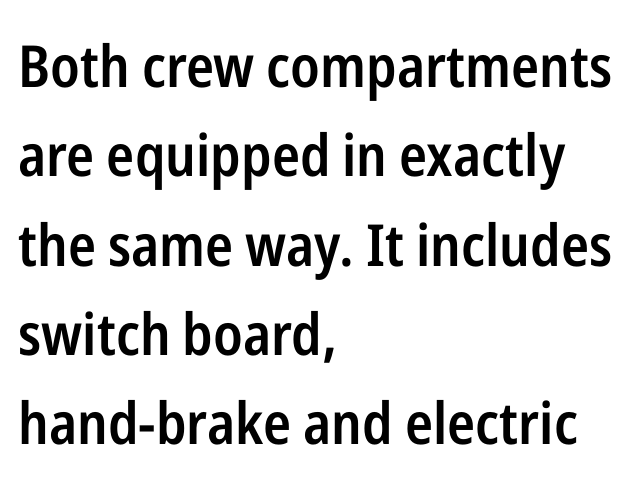
Every stem runs plumb, perpendicular to the baseline. Any mark beneath the type? The region is blank. Alignment: flush left. Tracking value appears to be zero — textbook default spacing.
